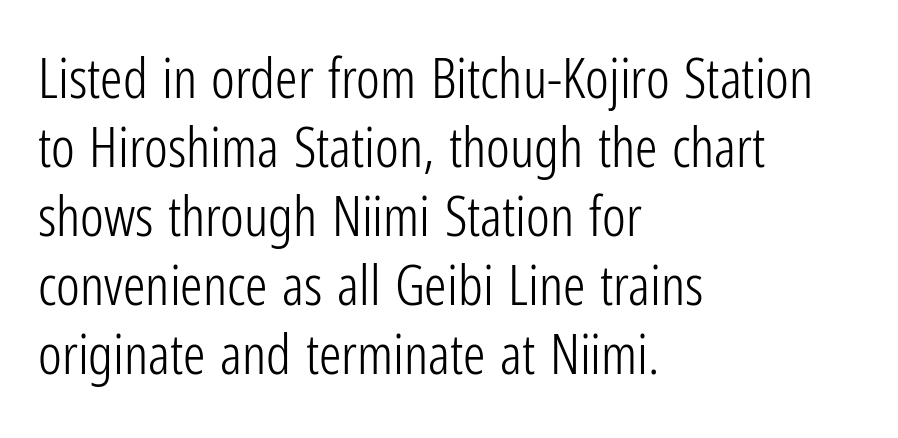
{"serif": "no", "italic": "no", "bold": "no", "weight": "light", "width": "condensed", "stroke_contrast": "low", "x_height": "medium", "monospaced": "no", "underline": "no", "align": "left", "line_spacing_ratio": 1.23, "letter_spacing": "normal", "letter_spacing_em": 0.0, "glyph_px": 56}
